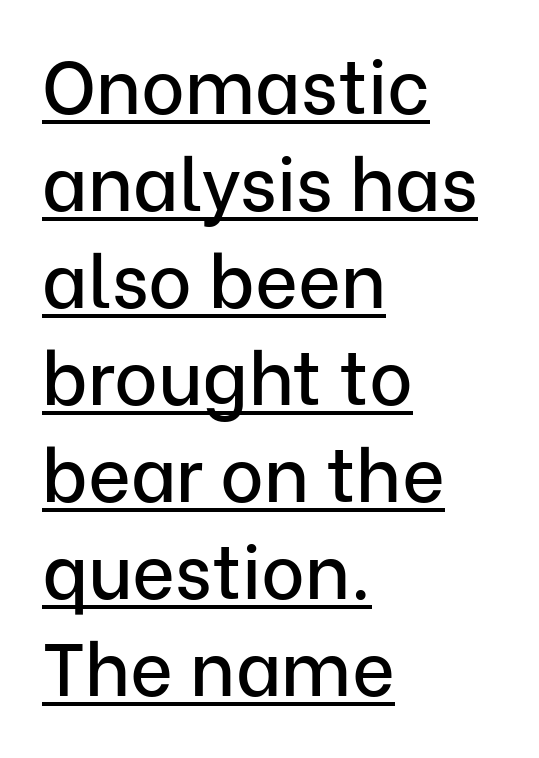
{"serif": "no", "italic": "no", "width": "normal", "stroke_contrast": "low", "x_height": "medium", "monospaced": "no", "underline": "yes", "align": "left", "line_spacing": "normal", "line_spacing_ratio": 1.31, "letter_spacing": "normal", "letter_spacing_em": 0.0, "glyph_px": 74}
